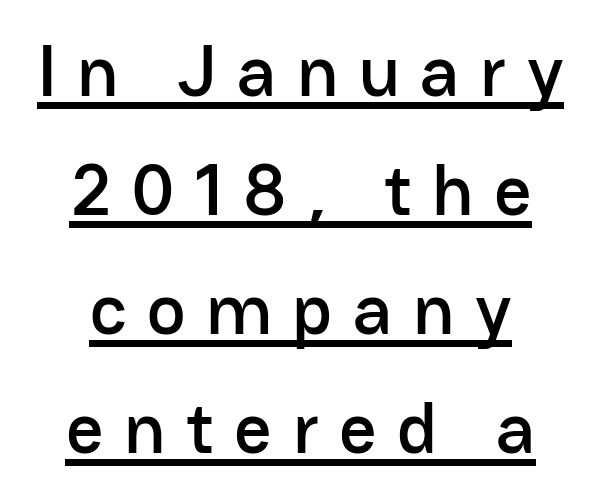
Q: Is the text italic (slanted)? A: No, it is upright.
Q: Is the typeface a serif or a sans-serif typeface? A: Sans-serif.
Q: Is the text underlined? A: Yes.
Q: How is the paragraph aligned? A: Centered.
Q: Is the spacing between letters normal or unusually wide? A: Unusually wide.
Q: Is the spacing between lines tight, normal or loose? A: Normal.
Q: Width (condensed, normal, or wide)? A: Normal.
Q: Stroke contrast? A: Low.
Q: x-height? A: Medium.
Q: Monospaced? A: No.
